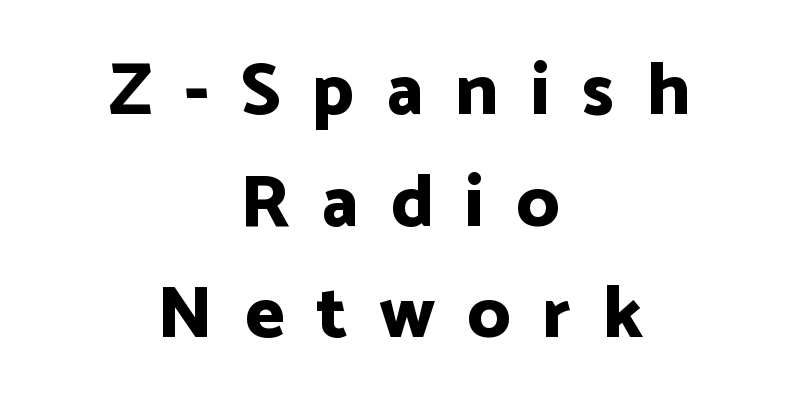
Q: Is the text bold? A: Yes.
Q: Is the text italic (slanted)? A: No, it is upright.
Q: Is the typeface a serif or a sans-serif typeface? A: Sans-serif.
Q: Is the text underlined? A: No.
Q: How is the paragraph aligned? A: Centered.
Q: Is the spacing between letters normal or unusually wide? A: Unusually wide.
Q: Is the spacing between lines tight, normal or loose? A: Normal.
Q: Width (condensed, normal, or wide)? A: Normal.
Q: Stroke contrast? A: Low.
Q: x-height? A: Medium.
Q: Monospaced? A: No.
